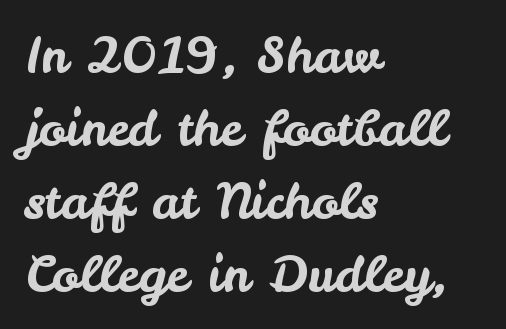
The image shows 50 px sans-serif type; set left-aligned, normal line spacing (1.46x), normal letter spacing, not underlined; low stroke contrast and a small x-height.
